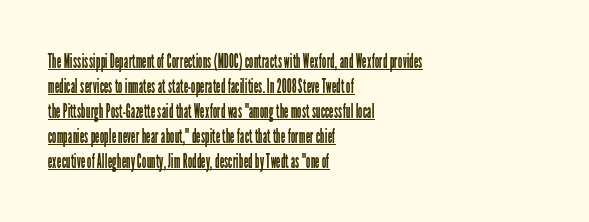
Q: Is the text bold? A: No.
Q: Is the text italic (slanted)? A: No, it is upright.
Q: Is the text underlined? A: Yes.
Q: How is the paragraph aligned? A: Left-aligned.
Q: Is the spacing between letters normal or unusually wide? A: Normal.
Q: Is the spacing between lines tight, normal or loose? A: Normal.
